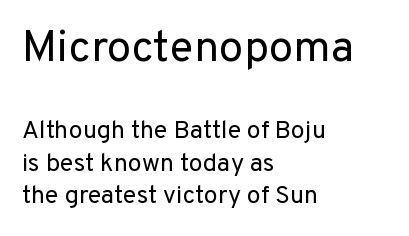
The image shows 44 px regular-weight sans-serif type, upright; set left-aligned, normal line spacing (1.31x), normal letter spacing, not underlined; the first (top) block is 1.76x larger; low stroke contrast and a medium x-height.
